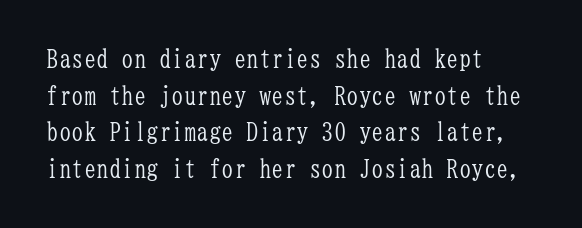
The image shows 25 px text type, upright; set left-aligned, normal line spacing (1.47x), normal letter spacing, not underlined.
